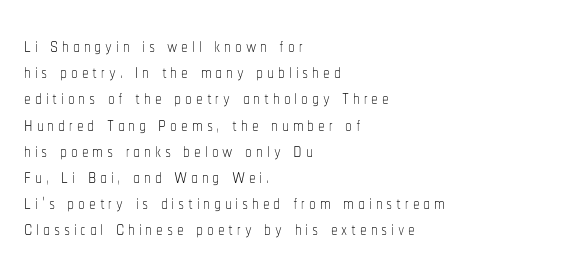
Vertical spacing — tight. Stems and bowls with no extra thickness — not bold. All the whitespace from short lines collects on the right. The lettering holds an erect, upright posture throughout. Type without underlining.
